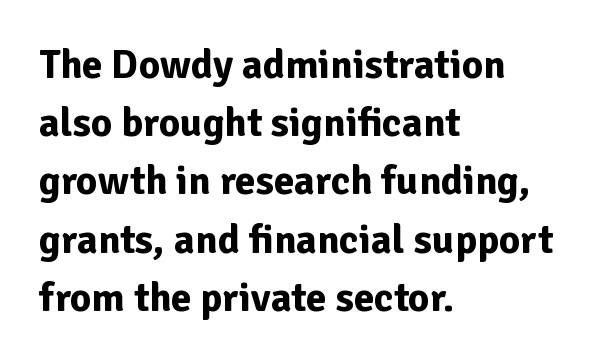
Q: Is the text bold? A: Yes.
Q: Is the text italic (slanted)? A: No, it is upright.
Q: Is the typeface a serif or a sans-serif typeface? A: Sans-serif.
Q: Is the text underlined? A: No.
Q: How is the paragraph aligned? A: Left-aligned.
Q: Is the spacing between letters normal or unusually wide? A: Normal.
Q: Is the spacing between lines tight, normal or loose? A: Normal.
Q: Width (condensed, normal, or wide)? A: Normal.
Q: Stroke contrast? A: Low.
Q: x-height? A: Medium.
Q: Monospaced? A: No.
